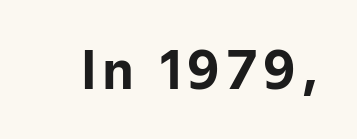
{"serif": "no", "italic": "no", "bold": "yes", "weight": "bold", "width": "normal", "stroke_contrast": "low", "x_height": "medium", "monospaced": "no", "underline": "no", "glyph_px": 50}
